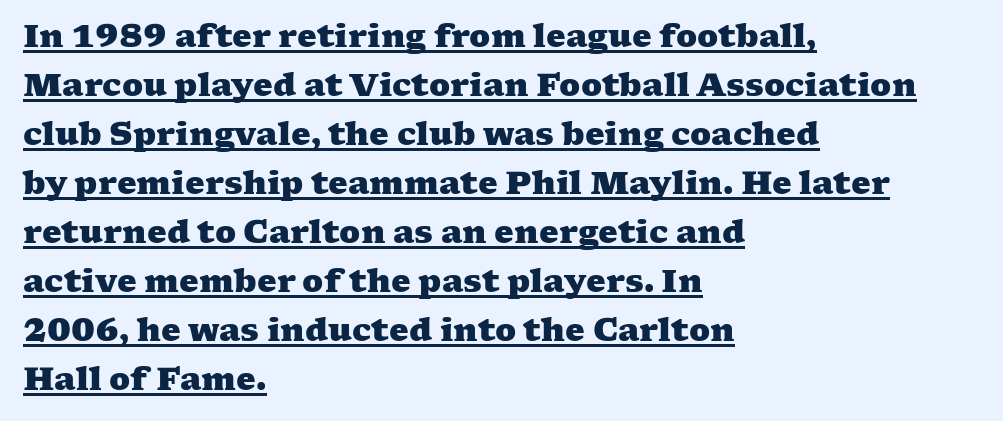
{"serif": "yes", "bold": "yes", "weight": "heavy", "width": "wide", "stroke_contrast": "medium", "x_height": "medium", "monospaced": "no", "underline": "yes", "align": "left", "line_spacing": "normal", "line_spacing_ratio": 1.58, "letter_spacing": "normal", "letter_spacing_em": 0.0, "glyph_px": 31}
